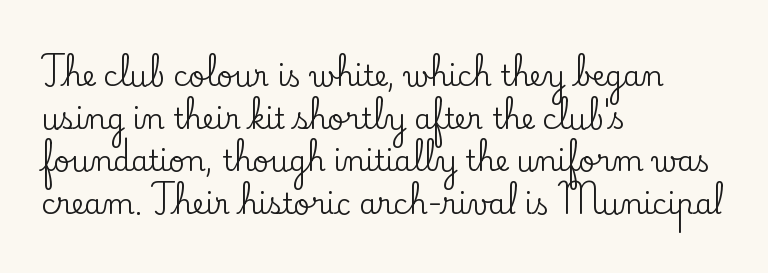
The type family on display is of the serif kind. Words appear dense and cohesive because spacing is normal. Looks like regular typesetting: each glyph gets only the width it needs. Typeset ragged right — the left edge is the straight one. These lines sit exactly where default settings would place them.
